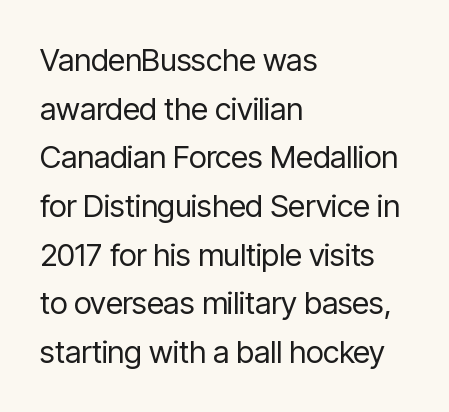
Bare-footed words on every line. Is this a fixed-width face? No — the glyphs have proportional, varying widths. Serifs: no, the terminals of the letterforms are clean. The tracking reads as untouched default to a designer's eye. You can tell it's not italic because the verticals are truly vertical.
